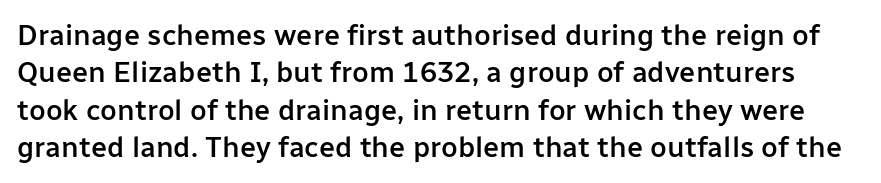
Examine the stroke ends and you'll find no serifs. Anything drawn beneath the words? Only blank space. Do the characters align in a grid? No, the font is proportional. Is the type bold? Partly — it's a semibold, heavier than regular but not fully bold.
